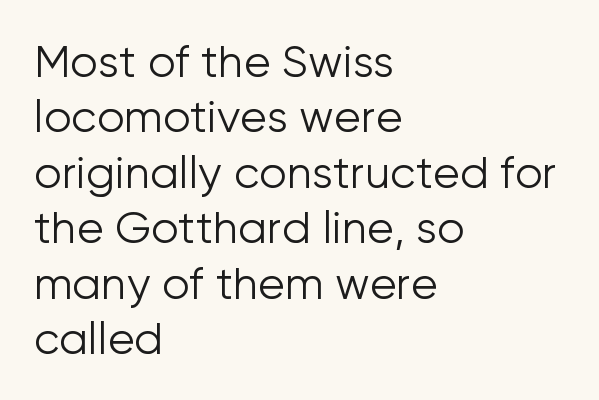
I'd call this a sans setting — the letters go barefoot. Students, note that the glyphs here touch the page at normal intervals. The specimen reads as upright at a glance. Is this a fixed-width face? No — the glyphs have proportional, varying widths. The ragged edge is on the right, which tells us the setting is flush left.
